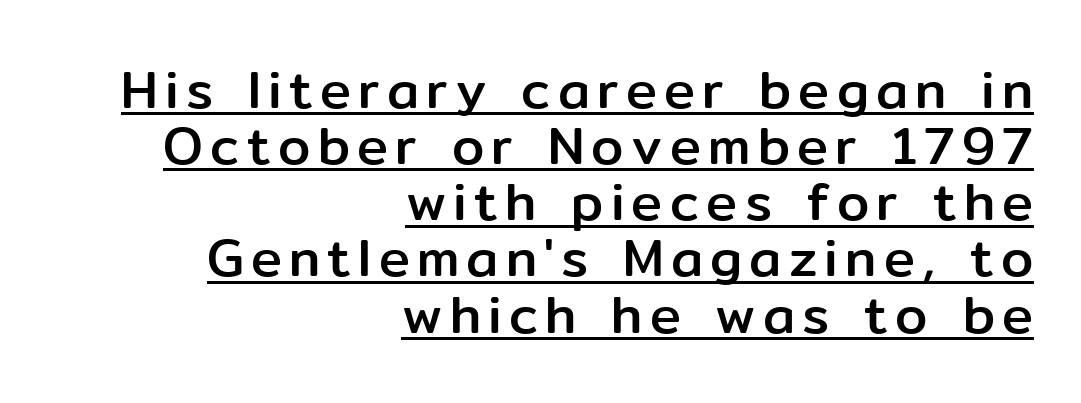
Q: Is the text italic (slanted)? A: No, it is upright.
Q: Is the typeface a serif or a sans-serif typeface? A: Sans-serif.
Q: Is the text underlined? A: Yes.
Q: How is the paragraph aligned? A: Right-aligned.
Q: Is the spacing between lines tight, normal or loose? A: Tight.
Q: Width (condensed, normal, or wide)? A: Normal.
Q: Stroke contrast? A: Low.
Q: x-height? A: Medium.
Q: Monospaced? A: No.
